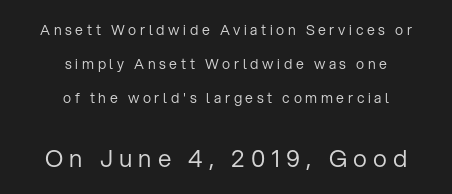
Q: Is the text bold? A: No.
Q: Is the text italic (slanted)? A: No, it is upright.
Q: Is the text underlined? A: No.
Q: How is the paragraph aligned? A: Centered.
Q: Is the spacing between letters normal or unusually wide? A: Unusually wide.
Q: Is the spacing between lines tight, normal or loose? A: Loose.
Q: Which block of text is set in a larger size, the first (top) or the second (bottom)? A: The second (bottom) one.
